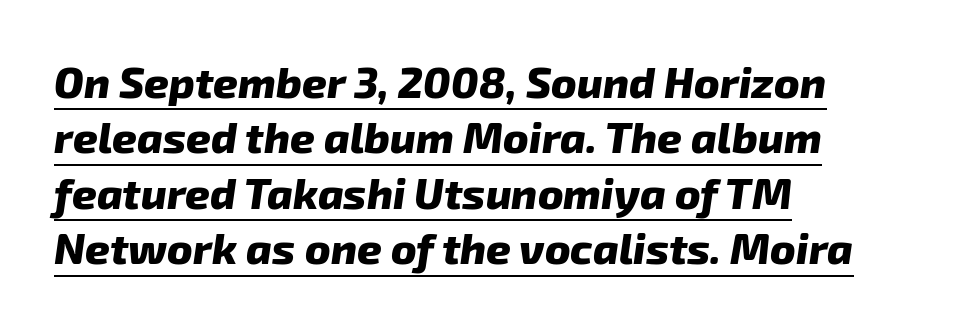
Does the copy run flush right? No — it runs flush left. Has an underline been added? It has. You could not count columns in this text — the font is proportionally spaced. These lines sit exactly where default settings would place them. No feet cap the strokes, marking this as sans-serif type.
